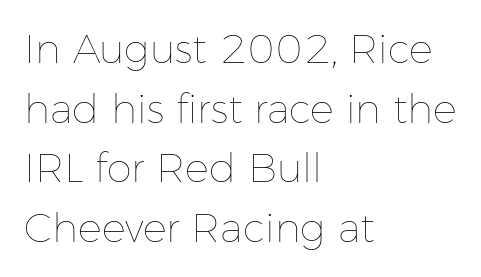
Rows of type keep a routine distance in the vertical direction. The letters look calm and open, with moderate or lighter stems. A typesetter would mark this as roman, not italic. Honestly, there is no underline to notice here at all. The letters advance in unequal steps, a hallmark of proportional type.
